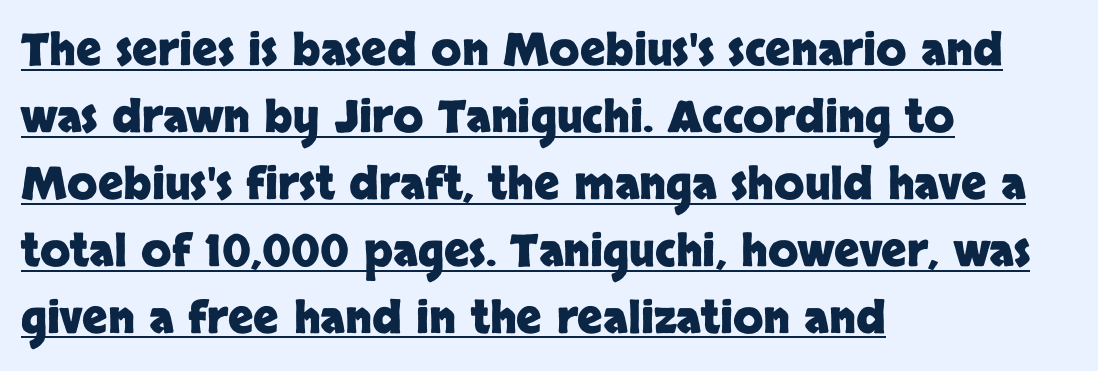
{"serif": "no", "italic": "no", "bold": "yes", "weight": "heavy", "width": "normal", "stroke_contrast": "low", "x_height": "large", "monospaced": "no", "underline": "yes", "align": "left", "line_spacing": "normal", "line_spacing_ratio": 1.52, "letter_spacing": "normal", "letter_spacing_em": 0.0, "glyph_px": 44}
